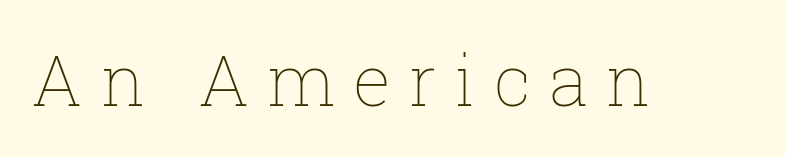
The face looks like a standard text weight, possibly lighter. Proportional: the letters do not fall into vertical columns. The type is letterspaced generously, with wide tracking. Posture: straight, roman, zero tilt.
